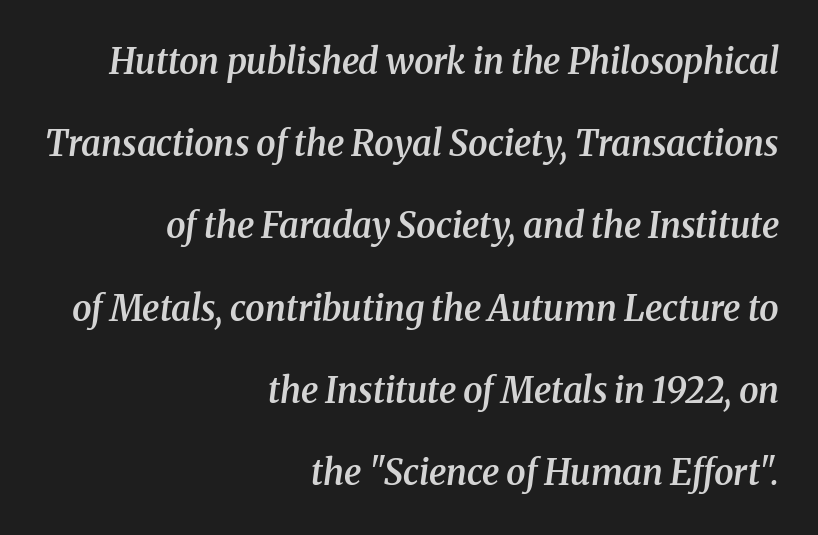
{"serif": "yes", "italic": "yes", "lean": "right", "slant_degrees": 8, "bold": "semi", "weight": "semibold", "width": "normal", "stroke_contrast": "medium", "x_height": "medium", "monospaced": "no", "underline": "no", "align": "right", "line_spacing": "loose", "line_spacing_ratio": 2.35, "letter_spacing": "normal", "letter_spacing_em": 0.0, "glyph_px": 35}
